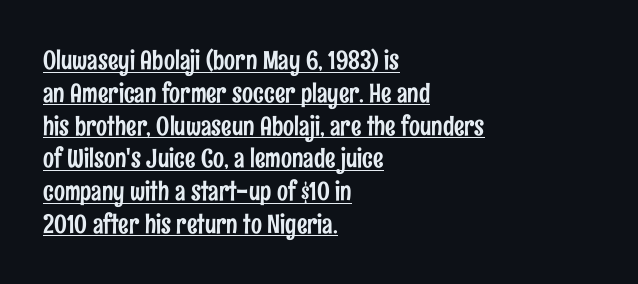
This sample keeps an unexceptional amount of space between lines. Check the space under the baseline: a stroke is drawn there. Tall strokes in this sample are plumb rather than angled. These lines stack with their left ends in a neat column.
